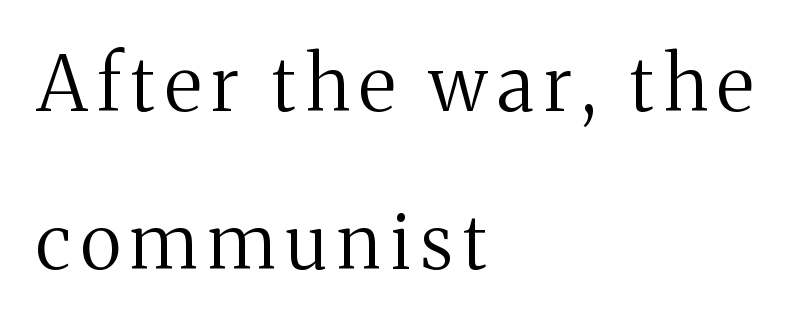
{"serif": "yes", "italic": "no", "bold": "no", "weight": "regular", "width": "normal", "stroke_contrast": "medium", "x_height": "medium", "monospaced": "no", "underline": "no", "align": "left", "line_spacing": "loose", "line_spacing_ratio": 2.08, "glyph_px": 76}
